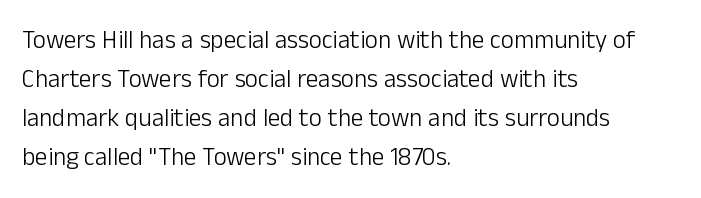
{"italic": "no", "bold": "no", "underline": "no", "align": "left", "line_spacing": "normal", "line_spacing_ratio": 1.56, "letter_spacing": "normal", "letter_spacing_em": 0.0, "glyph_px": 25}
